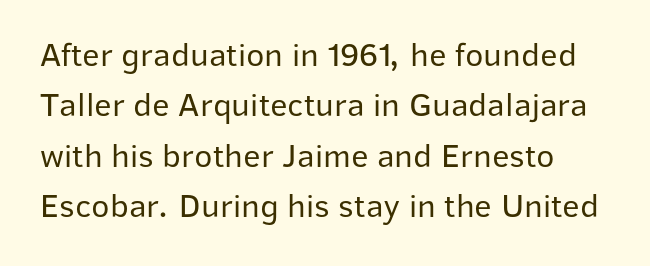
{"serif": "no", "italic": "no", "bold": "no", "weight": "regular", "width": "normal", "stroke_contrast": "low", "x_height": "medium", "monospaced": "no", "underline": "no", "line_spacing": "normal", "line_spacing_ratio": 1.48, "letter_spacing": "normal", "letter_spacing_em": 0.0, "glyph_px": 34}
